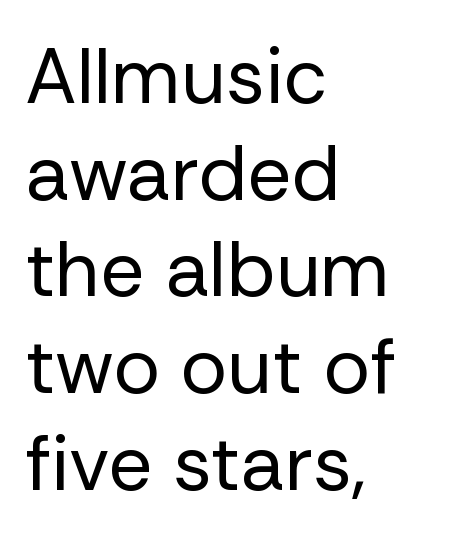
The image shows 78 px regular-weight sans-serif type, upright; set left-aligned, line spacing 1.24x, normal letter spacing, not underlined; low stroke contrast and a medium x-height.
